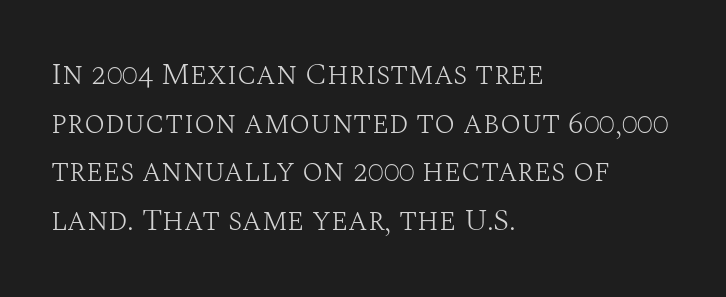
Q: Is the text bold? A: No.
Q: Is the text italic (slanted)? A: No, it is upright.
Q: Is the typeface a serif or a sans-serif typeface? A: Serif.
Q: Is the text underlined? A: No.
Q: How is the paragraph aligned? A: Left-aligned.
Q: Is the spacing between letters normal or unusually wide? A: Normal.
Q: Is the spacing between lines tight, normal or loose? A: Normal.
Q: Width (condensed, normal, or wide)? A: Normal.
Q: Stroke contrast? A: Medium.
Q: x-height? A: Large.
Q: Monospaced? A: No.
